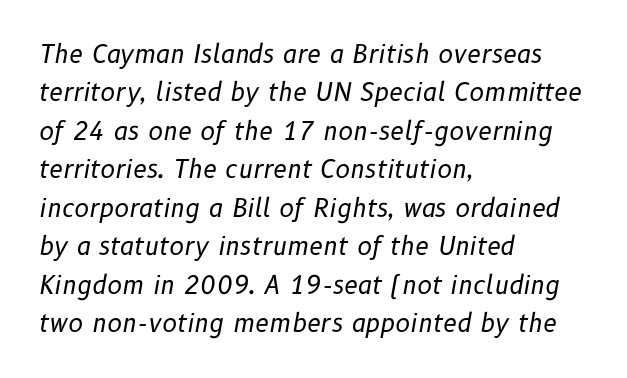
{"italic": "yes", "lean": "right", "slant_degrees": 10, "bold": "no", "underline": "no", "align": "left", "line_spacing": "normal", "line_spacing_ratio": 1.54, "letter_spacing": "normal", "letter_spacing_em": 0.0, "glyph_px": 25}
